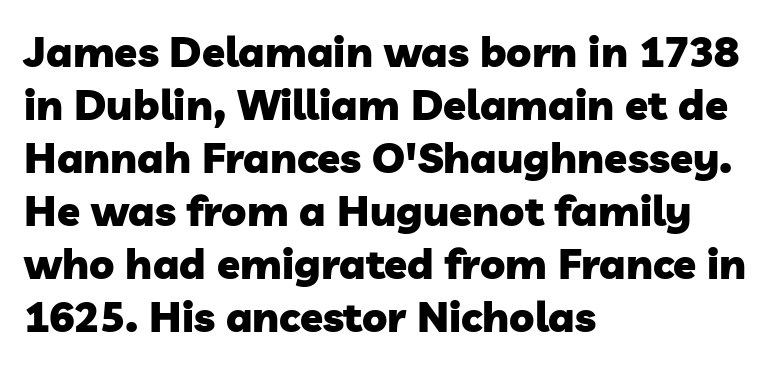
The lines in this sample share a left origin and differ only in where they stop. I'd describe the lettering as bold — thick and assertive. What's the leading like? Ordinary, nothing unusual. Nothing sits at the stroke ends, so this counts as sans-serif.
